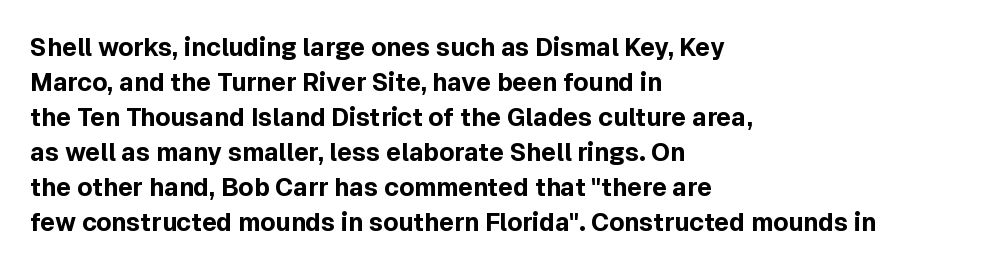
Q: Is the text bold? A: Yes.
Q: Is the text italic (slanted)? A: No, it is upright.
Q: Is the text underlined? A: No.
Q: How is the paragraph aligned? A: Left-aligned.
Q: Is the spacing between letters normal or unusually wide? A: Normal.
Q: Is the spacing between lines tight, normal or loose? A: Normal.
